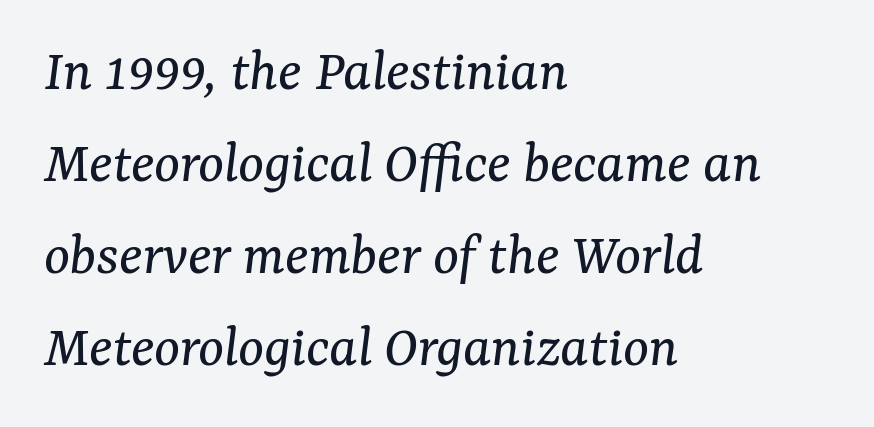
{"serif": "yes", "italic": "yes", "lean": "right", "slant_degrees": 7, "bold": "no", "weight": "regular", "width": "normal", "stroke_contrast": "medium", "x_height": "medium", "monospaced": "no", "underline": "no", "align": "left", "line_spacing": "normal", "line_spacing_ratio": 1.51, "letter_spacing": "normal", "letter_spacing_em": 0.0, "glyph_px": 61}
